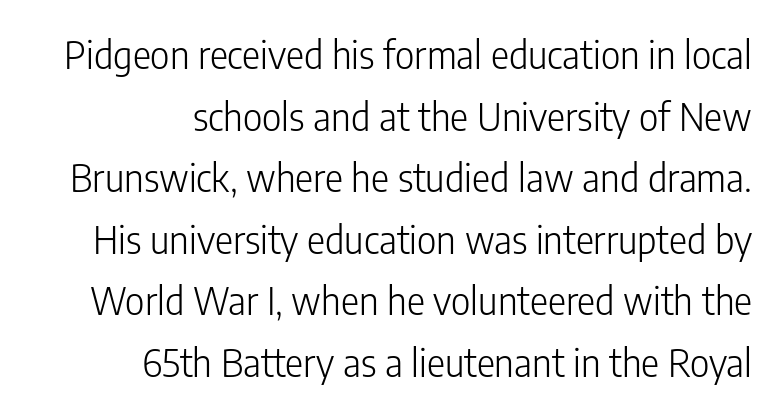
Q: Is the text bold? A: No.
Q: Is the text italic (slanted)? A: No, it is upright.
Q: Is the typeface a serif or a sans-serif typeface? A: Sans-serif.
Q: Is the text underlined? A: No.
Q: How is the paragraph aligned? A: Right-aligned.
Q: Is the spacing between letters normal or unusually wide? A: Normal.
Q: Is the spacing between lines tight, normal or loose? A: Normal.
Q: Width (condensed, normal, or wide)? A: Condensed.
Q: Stroke contrast? A: Low.
Q: x-height? A: Medium.
Q: Monospaced? A: No.
